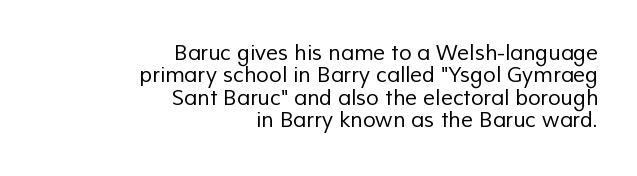
{"bold": "no", "underline": "no", "align": "right", "line_spacing": "tight", "line_spacing_ratio": 1.07, "letter_spacing": "normal", "letter_spacing_em": 0.0, "glyph_px": 21}
